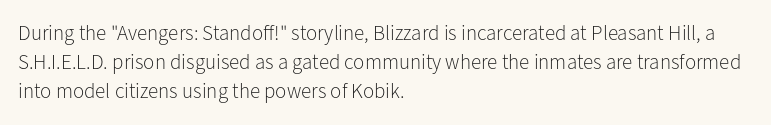
Q: Is the text bold? A: No.
Q: Is the text italic (slanted)? A: No, it is upright.
Q: Is the text underlined? A: No.
Q: How is the paragraph aligned? A: Left-aligned.
Q: Is the spacing between letters normal or unusually wide? A: Normal.
Q: Is the spacing between lines tight, normal or loose? A: Normal.
